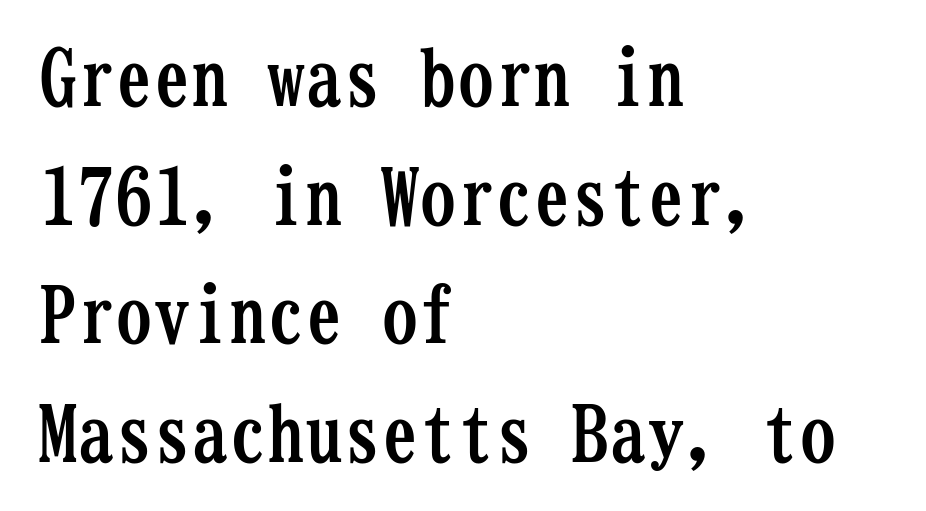
The image shows 76 px semibold, condensed serif type, upright, monospaced; set left-aligned, normal line spacing (1.56x), normal letter spacing, not underlined; low stroke contrast and a medium x-height.
